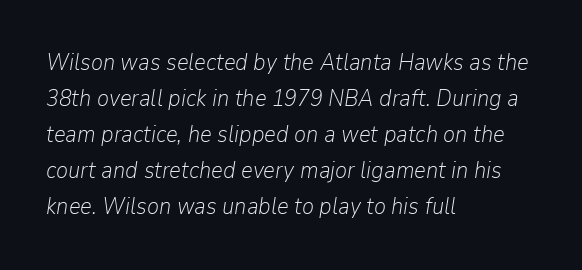
The image shows 23 px text type, italic (leaning right); set left-aligned, normal line spacing (1.57x), normal letter spacing, not underlined.
